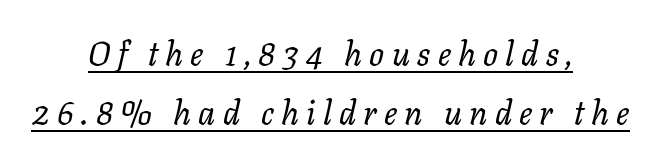
The image shows 33 px regular-weight type, italic (leaning right); set centered, line spacing 1.79x, unusually wide letter spacing (+0.22 em), underlined; low stroke contrast and a medium x-height.
